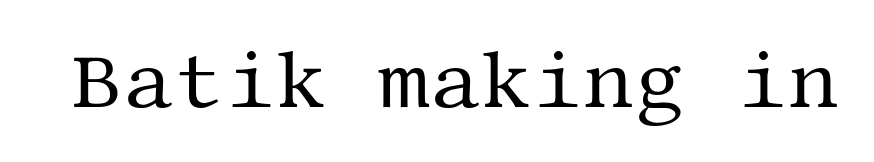
{"serif": "yes", "italic": "no", "bold": "no", "weight": "regular", "width": "normal", "stroke_contrast": "medium", "x_height": "large", "underline": "no", "letter_spacing": "normal", "letter_spacing_em": 0.0, "glyph_px": 80}
